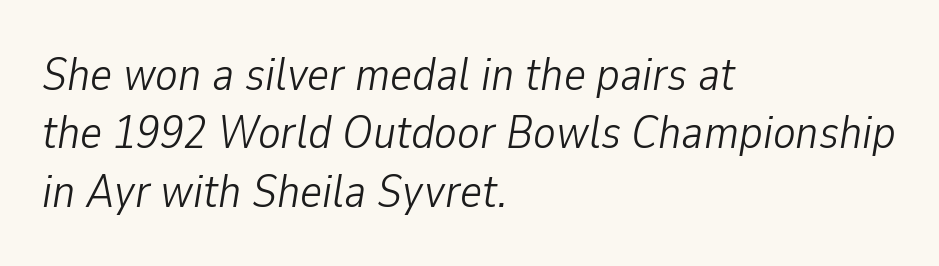
{"italic": "yes", "lean": "right", "slant_degrees": 9, "bold": "no", "weight": "light", "width": "condensed", "stroke_contrast": "low", "x_height": "medium", "monospaced": "no", "underline": "no", "align": "left", "line_spacing_ratio": 1.24, "letter_spacing": "normal", "letter_spacing_em": 0.0, "glyph_px": 47}
